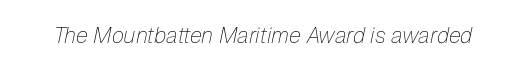
{"italic": "yes", "lean": "right", "slant_degrees": 12, "bold": "no", "underline": "no", "letter_spacing": "normal", "letter_spacing_em": 0.0, "glyph_px": 22}
